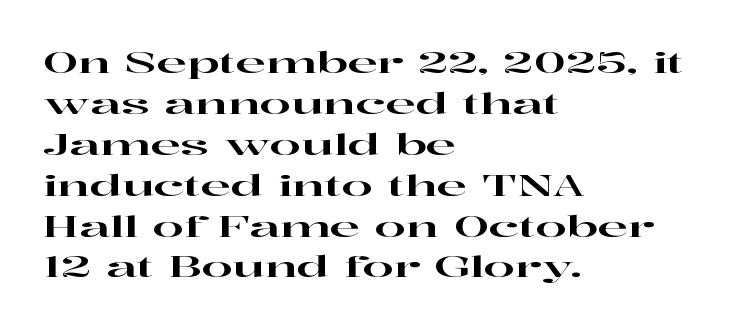
Q: Is the text italic (slanted)? A: No, it is upright.
Q: Is the typeface a serif or a sans-serif typeface? A: Serif.
Q: Is the text underlined? A: No.
Q: How is the paragraph aligned? A: Left-aligned.
Q: Is the spacing between letters normal or unusually wide? A: Normal.
Q: Is the spacing between lines tight, normal or loose? A: Normal.
Q: Width (condensed, normal, or wide)? A: Wide.
Q: Stroke contrast? A: High.
Q: x-height? A: Medium.
Q: Monospaced? A: No.
